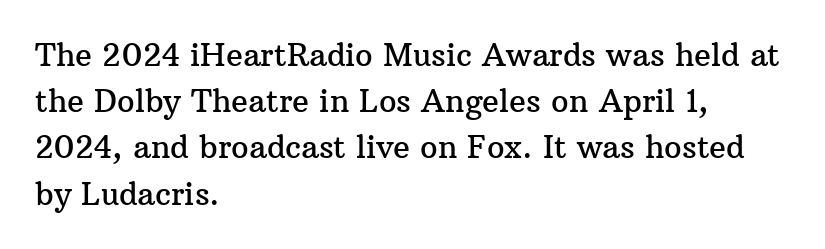
The font family rendered here belongs to the serif group. Here the designer chose a conventional face with non-uniform glyph widths. How would I describe the line gaps? Plain and ordinary. Underlining? Definitely not there.
